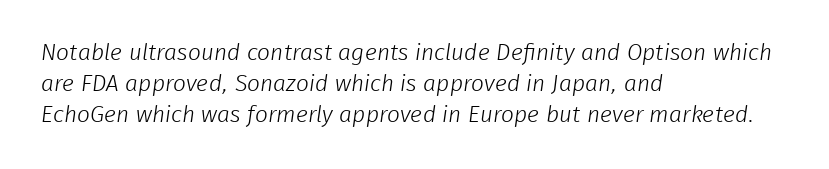
The image shows 23 px text type; set left-aligned, normal line spacing (1.35x), normal letter spacing, not underlined.
